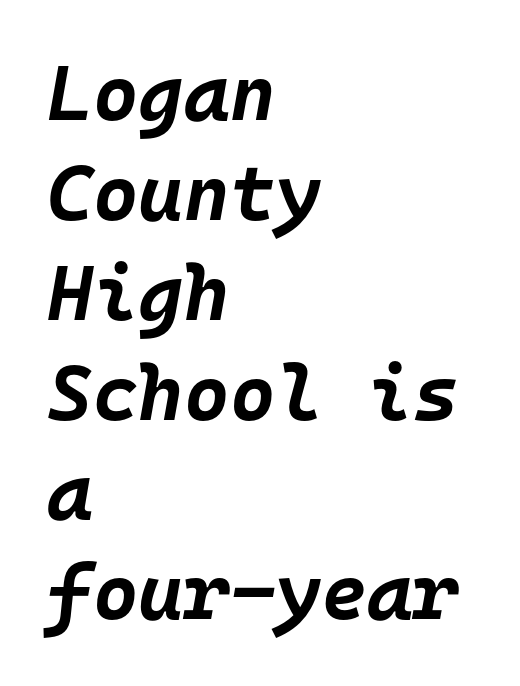
The image shows 78 px bold type, italic (leaning right), monospaced; set left-aligned, normal line spacing (1.28x), normal letter spacing, not underlined; low stroke contrast and a large x-height.
